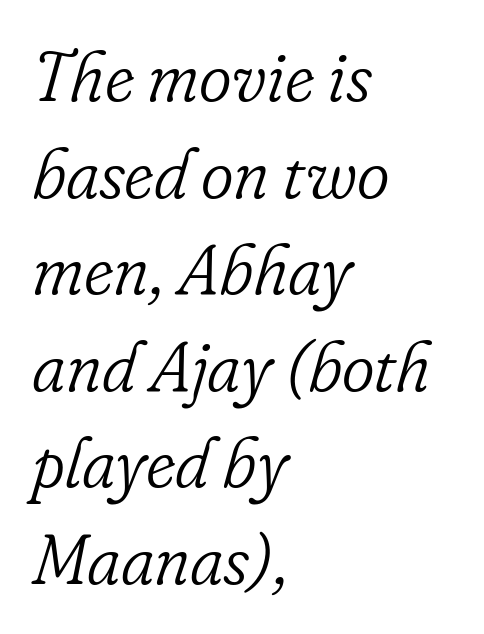
Q: Is the text bold? A: No.
Q: Is the text italic (slanted)? A: Yes, it leans right by about 16 degrees.
Q: Is the typeface a serif or a sans-serif typeface? A: Serif.
Q: Is the text underlined? A: No.
Q: How is the paragraph aligned? A: Left-aligned.
Q: Is the spacing between letters normal or unusually wide? A: Normal.
Q: Is the spacing between lines tight, normal or loose? A: Normal.
Q: Width (condensed, normal, or wide)? A: Normal.
Q: Stroke contrast? A: Low.
Q: x-height? A: Small.
Q: Monospaced? A: No.
